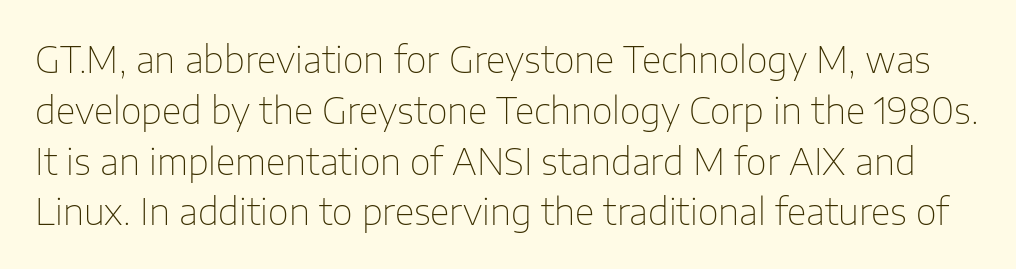
{"serif": "no", "italic": "no", "bold": "no", "weight": "thin", "width": "normal", "stroke_contrast": "low", "x_height": "medium", "monospaced": "no", "underline": "no", "line_spacing": "normal", "line_spacing_ratio": 1.41, "letter_spacing": "normal", "letter_spacing_em": 0.0, "glyph_px": 36}
